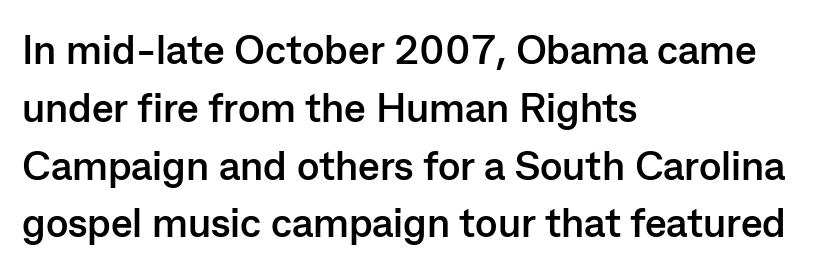
Regular leading. This is the regular roman posture of the typeface. These lines stack with their left ends in a neat column. Rule under the text: the space is simply empty. Stroke thickness is high; the sample reads as a true bold.
